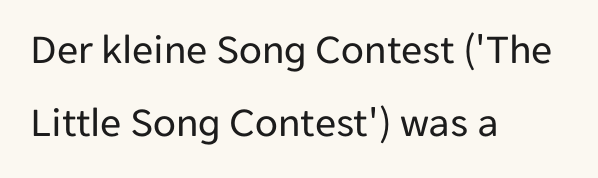
Short and long lines alike share a common starting point at left. The letters look calm and open, with moderate or lighter stems. Type style note: lacks serifs. Decoration check: the copy has no underline. Each letter keeps its own natural width here, so spacing adapts to shape. Is there any slant? The stems are plumb.
